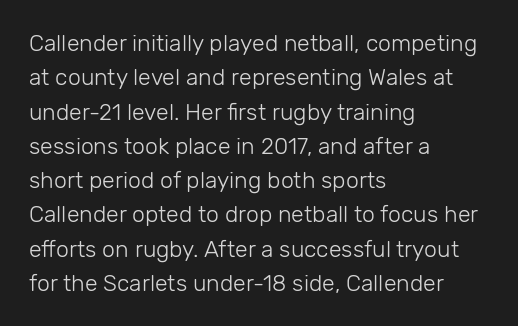
The image shows 23 px text type, upright; set left-aligned, normal line spacing (1.49x), normal letter spacing, not underlined.
